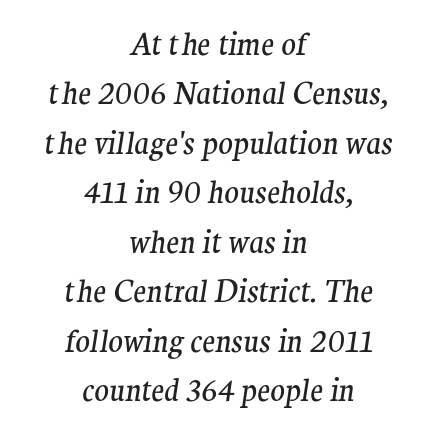
{"serif": "yes", "italic": "yes", "lean": "right", "slant_degrees": 9, "bold": "no", "weight": "regular", "width": "normal", "stroke_contrast": "medium", "x_height": "medium", "monospaced": "no", "underline": "no", "align": "center", "line_spacing": "normal", "line_spacing_ratio": 1.65, "letter_spacing": "normal", "letter_spacing_em": 0.0, "glyph_px": 30}
